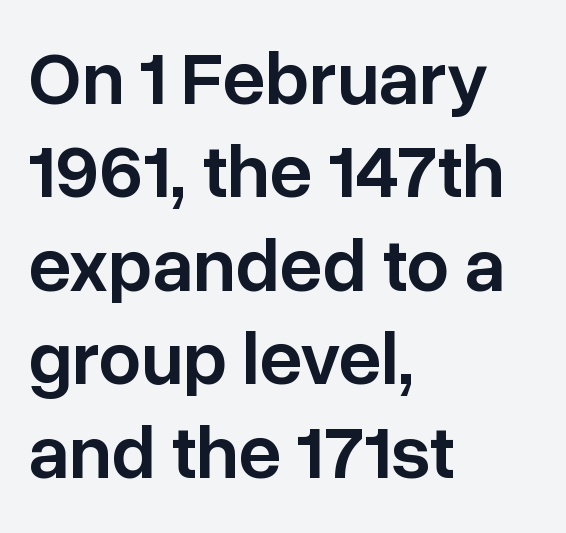
{"serif": "no", "italic": "no", "bold": "semi", "weight": "semibold", "width": "normal", "stroke_contrast": "low", "x_height": "medium", "monospaced": "no", "underline": "no", "align": "left", "line_spacing_ratio": 1.23, "letter_spacing": "normal", "letter_spacing_em": 0.0, "glyph_px": 76}
